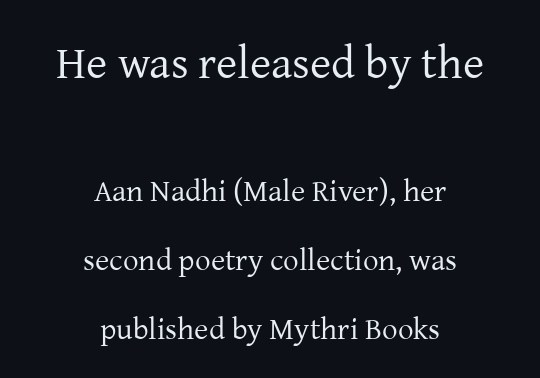
Q: Is the text bold? A: No.
Q: Is the text italic (slanted)? A: No, it is upright.
Q: Is the typeface a serif or a sans-serif typeface? A: Serif.
Q: Is the text underlined? A: No.
Q: How is the paragraph aligned? A: Centered.
Q: Is the spacing between letters normal or unusually wide? A: Normal.
Q: Is the spacing between lines tight, normal or loose? A: Loose.
Q: Which block of text is set in a larger size, the first (top) or the second (bottom)? A: The first (top) one.
Q: Width (condensed, normal, or wide)? A: Normal.
Q: Stroke contrast? A: Low.
Q: x-height? A: Medium.
Q: Monospaced? A: No.
